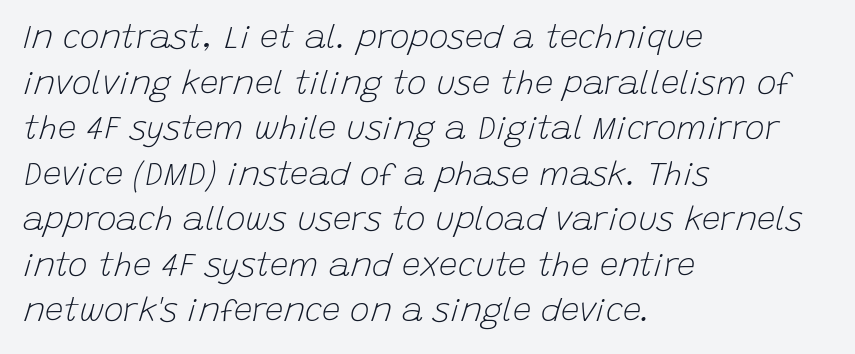
This sample keeps an unexceptional amount of space between lines. The zone under the glyphs is completely vacant. Bold? No — there's no thickening of the strokes. In terms of posture, this sample is oblique. Varying glyph widths throughout — classic text-font behaviour.
